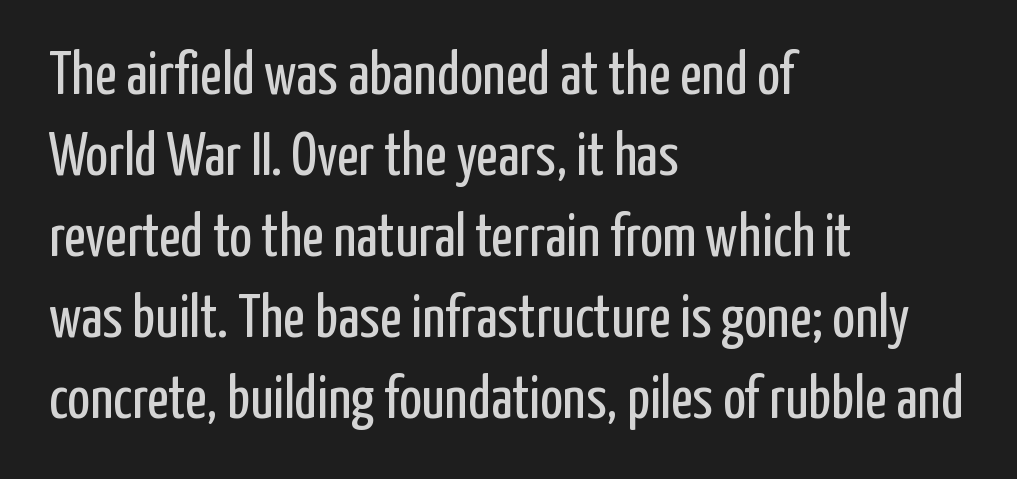
Nope, no serifs anywhere on these letters. Each stroke keeps to a modest, everyday thickness or less. Think of a printed novel: that variable character pitch is what you see here. You can tell it's not italic because the verticals are truly vertical. A classic flush-left, rag-right setting is used for this passage.
